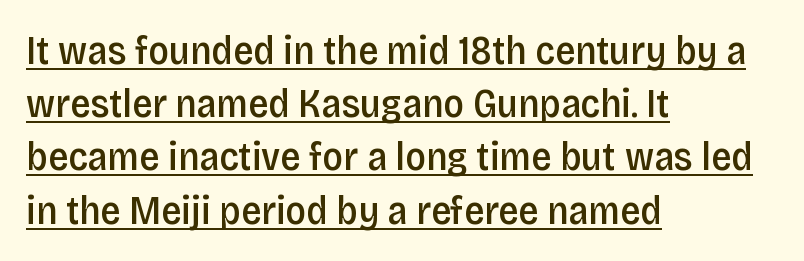
The image shows 40 px semibold, condensed sans-serif type, upright; set left-aligned, normal line spacing (1.33x), normal letter spacing, underlined; low stroke contrast and a large x-height.
